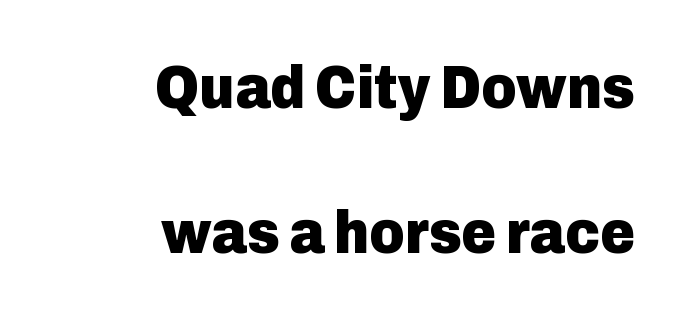
The image shows 60 px heavy sans-serif type, upright; set right-aligned, loose line spacing (2.42x), normal letter spacing, not underlined; low stroke contrast and a medium x-height.
